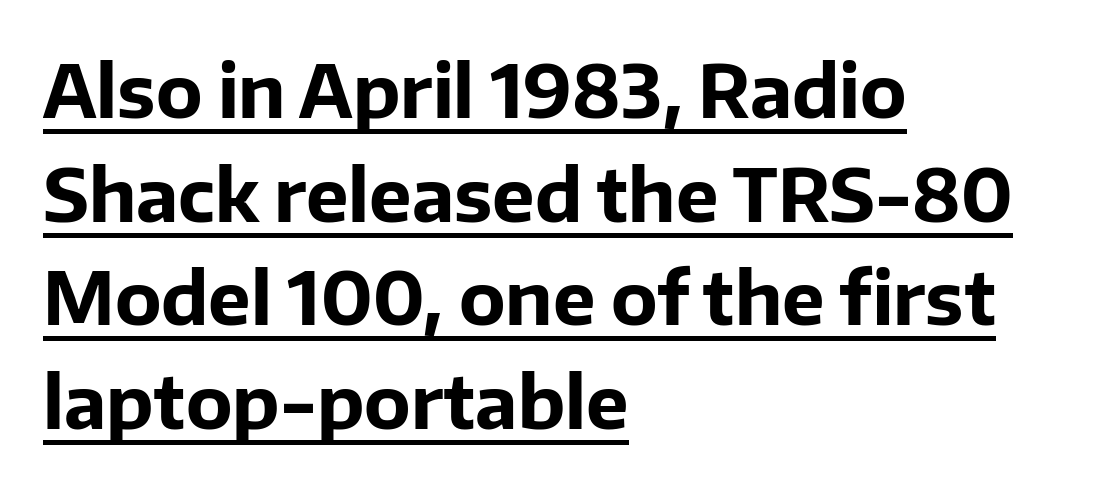
The image shows 72 px bold sans-serif type, upright; set left-aligned, normal line spacing (1.44x), normal letter spacing, underlined; low stroke contrast and a medium x-height.
